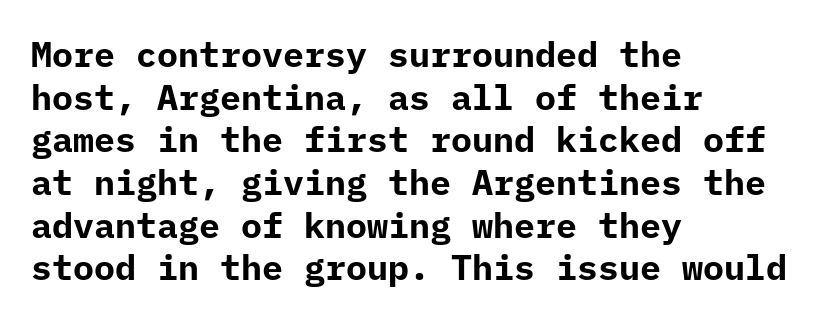
The image shows 35 px bold sans-serif type, upright, monospaced; set left-aligned, line spacing 1.22x, normal letter spacing, not underlined; low stroke contrast and a medium x-height.
